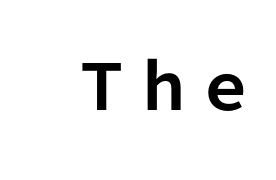
{"serif": "no", "italic": "no", "bold": "yes", "weight": "bold", "width": "normal", "stroke_contrast": "low", "x_height": "medium", "monospaced": "yes", "underline": "no", "letter_spacing": "wide", "letter_spacing_em": 0.3, "glyph_px": 62}
